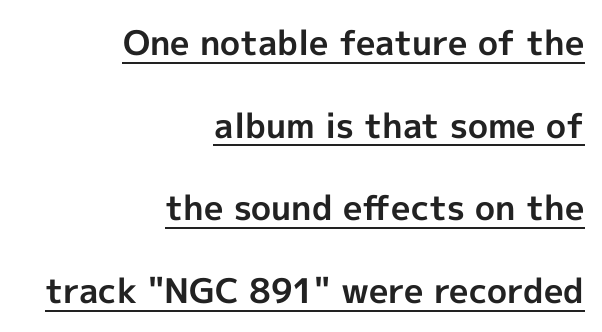
{"serif": "no", "italic": "no", "bold": "yes", "weight": "bold", "width": "normal", "x_height": "medium", "monospaced": "no", "underline": "yes", "align": "right", "line_spacing": "loose", "line_spacing_ratio": 2.43, "letter_spacing": "normal", "letter_spacing_em": 0.0, "glyph_px": 34}
